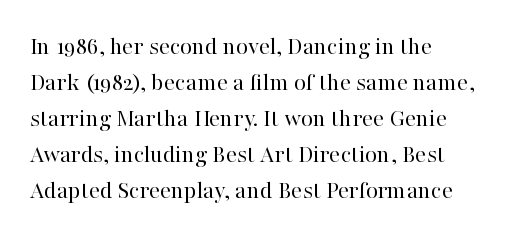
Q: Is the text bold? A: No.
Q: Is the text italic (slanted)? A: No, it is upright.
Q: Is the text underlined? A: No.
Q: How is the paragraph aligned? A: Left-aligned.
Q: Is the spacing between letters normal or unusually wide? A: Normal.
Q: Is the spacing between lines tight, normal or loose? A: Normal.
